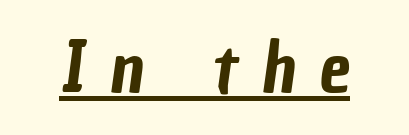
{"serif": "no", "width": "condensed", "stroke_contrast": "low", "x_height": "medium", "monospaced": "no", "underline": "yes", "letter_spacing": "wide", "letter_spacing_em": 0.36, "glyph_px": 70}
